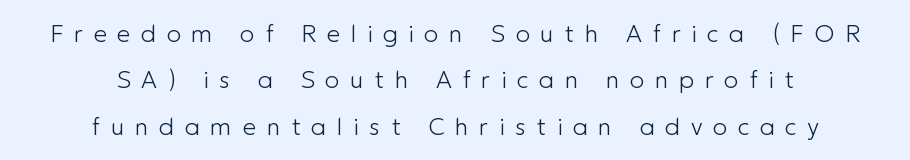
The image shows 24 px text type, upright; set centered, loose line spacing (1.93x), unusually wide letter spacing (+0.44 em), not underlined.
